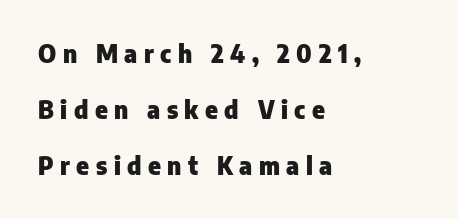
{"italic": "no", "bold": "yes", "underline": "no", "align": "left", "line_spacing": "loose", "line_spacing_ratio": 2.33, "letter_spacing": "wide", "letter_spacing_em": 0.27, "glyph_px": 24}
